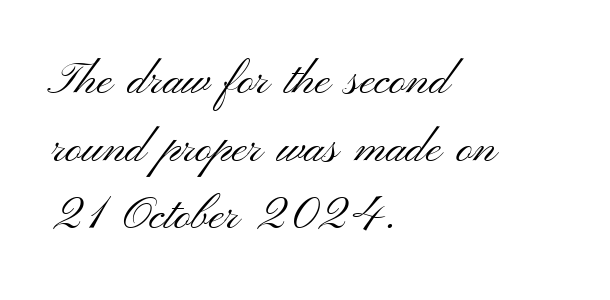
{"serif": "no", "bold": "no", "weight": "light", "width": "wide", "stroke_contrast": "medium", "x_height": "small", "monospaced": "no", "underline": "no", "align": "left", "line_spacing": "normal", "line_spacing_ratio": 1.47, "letter_spacing": "normal", "letter_spacing_em": 0.0, "glyph_px": 46}
